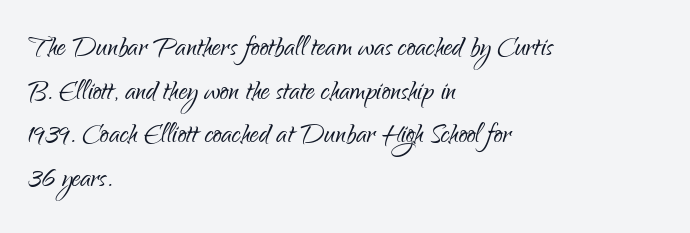
Q: Is the text bold? A: No.
Q: Is the text italic (slanted)? A: Yes.
Q: Is the typeface a serif or a sans-serif typeface? A: Sans-serif.
Q: Is the text underlined? A: No.
Q: How is the paragraph aligned? A: Left-aligned.
Q: Is the spacing between letters normal or unusually wide? A: Normal.
Q: Is the spacing between lines tight, normal or loose? A: Normal.
Q: Width (condensed, normal, or wide)? A: Condensed.
Q: Stroke contrast? A: Low.
Q: x-height? A: Small.
Q: Monospaced? A: No.
